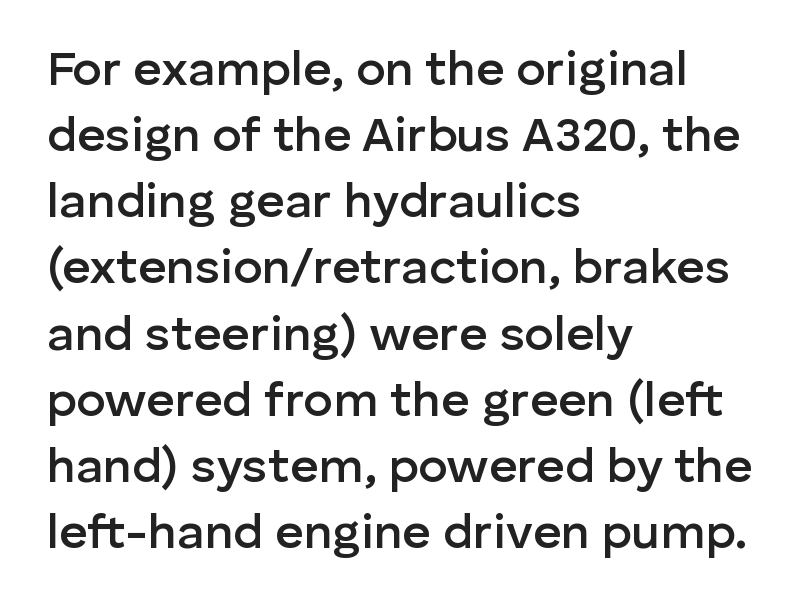
Q: Is the text bold? A: Semi-bold.
Q: Is the text italic (slanted)? A: No, it is upright.
Q: Is the typeface a serif or a sans-serif typeface? A: Sans-serif.
Q: Is the text underlined? A: No.
Q: How is the paragraph aligned? A: Left-aligned.
Q: Is the spacing between letters normal or unusually wide? A: Normal.
Q: Is the spacing between lines tight, normal or loose? A: Normal.
Q: Width (condensed, normal, or wide)? A: Normal.
Q: Stroke contrast? A: Low.
Q: x-height? A: Medium.
Q: Monospaced? A: No.
